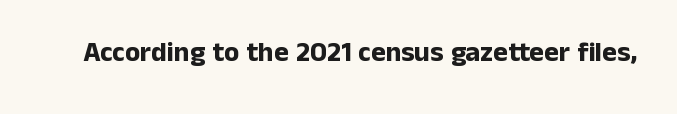
{"serif": "no", "italic": "no", "bold": "yes", "weight": "bold", "width": "normal", "stroke_contrast": "low", "x_height": "medium", "monospaced": "no", "underline": "no", "letter_spacing": "normal", "letter_spacing_em": 0.0, "glyph_px": 28}
